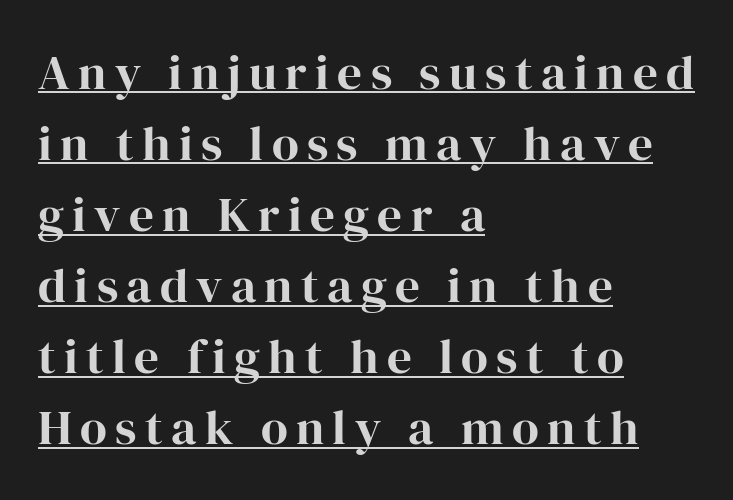
The image shows 49 px bold serif type, upright; set left-aligned, normal line spacing (1.45x), underlined; high stroke contrast and a medium x-height.
